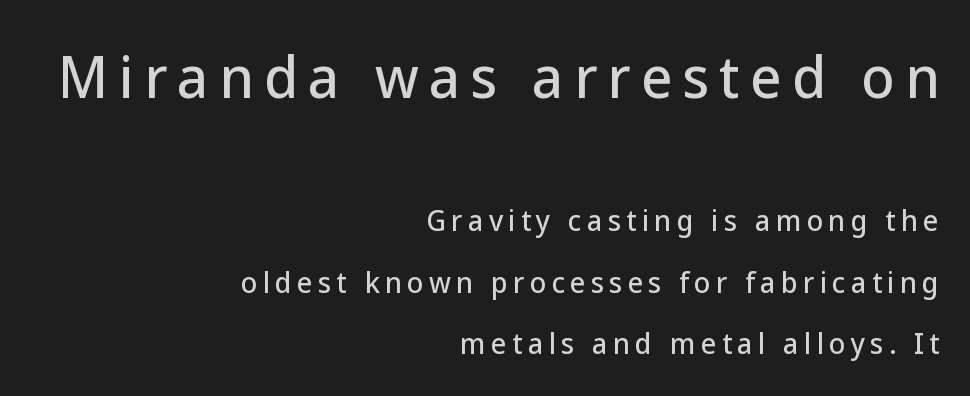
Q: Is the text italic (slanted)? A: No, it is upright.
Q: Is the typeface a serif or a sans-serif typeface? A: Sans-serif.
Q: Is the text underlined? A: No.
Q: How is the paragraph aligned? A: Right-aligned.
Q: Is the spacing between lines tight, normal or loose? A: Loose.
Q: Which block of text is set in a larger size, the first (top) or the second (bottom)? A: The first (top) one.
Q: Width (condensed, normal, or wide)? A: Normal.
Q: Stroke contrast? A: Low.
Q: x-height? A: Medium.
Q: Monospaced? A: No.
